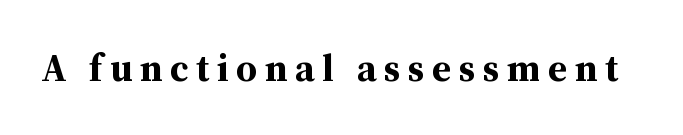
{"serif": "yes", "italic": "no", "bold": "yes", "weight": "bold", "width": "normal", "stroke_contrast": "medium", "x_height": "medium", "monospaced": "no", "underline": "no", "letter_spacing": "wide", "letter_spacing_em": 0.2, "glyph_px": 38}
